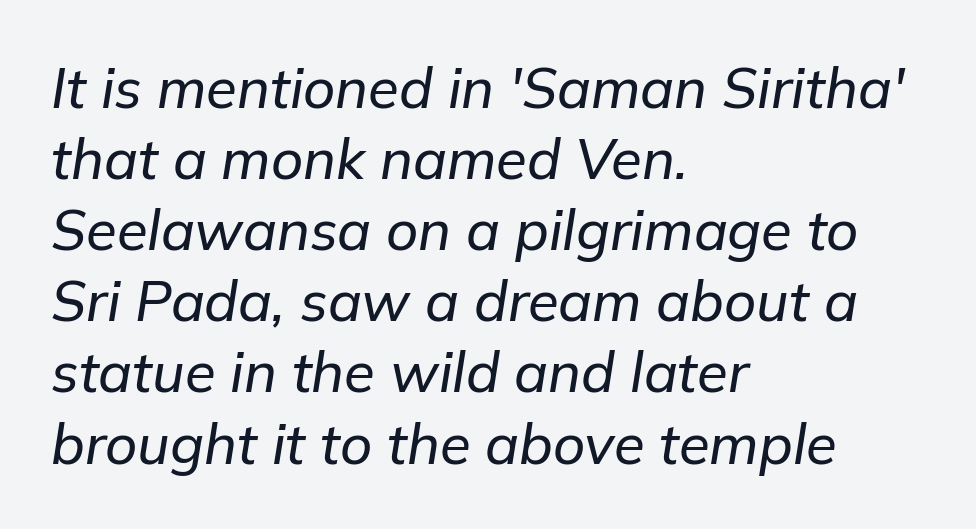
Q: Is the text italic (slanted)? A: Yes, it leans right by about 9 degrees.
Q: Is the text underlined? A: No.
Q: How is the paragraph aligned? A: Left-aligned.
Q: Is the spacing between letters normal or unusually wide? A: Normal.
Q: Is the spacing between lines tight, normal or loose? A: Normal.
Q: Width (condensed, normal, or wide)? A: Normal.
Q: Stroke contrast? A: Low.
Q: x-height? A: Medium.
Q: Monospaced? A: No.
